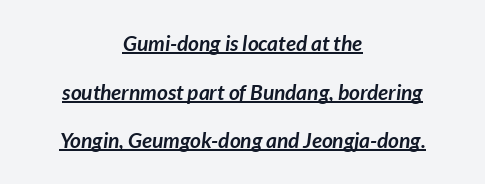
Is there an underline? Yes — a line sits under the letters. The gaps between neighbouring characters are ordinary and unremarkable. Alignment: centered. On the weight axis this lands at bold, roughly 700. Successive baselines arrive slowly, with a big drop between each.
